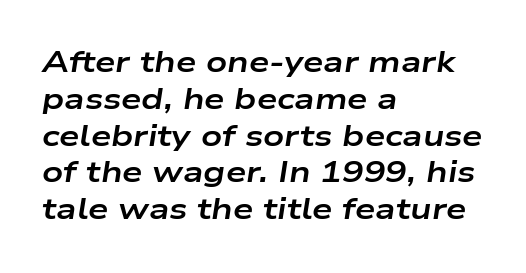
Typeset ragged right — the left edge is the straight one. A typesetter would call this proportional, since set widths differ per character. No extra tracking has been applied to these lines. You can tell it's italic because the verticals aren't actually vertical. The rows are spaced the way most documents space them. These words are printed bold, with thick strokes throughout.
